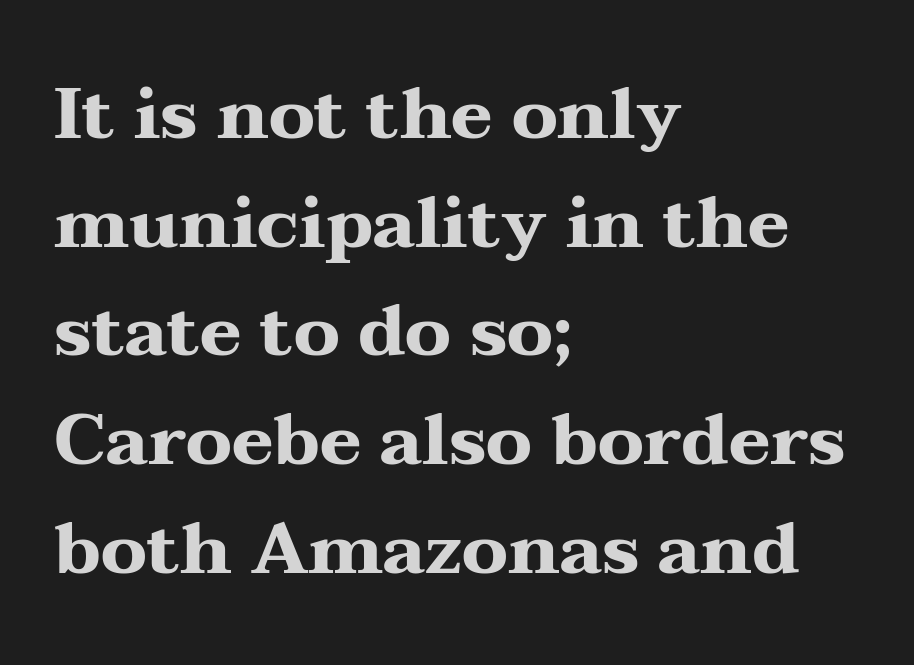
The image shows 71 px heavy, wide serif type, upright; set left-aligned, normal line spacing (1.53x), normal letter spacing, not underlined; medium stroke contrast and a medium x-height.
